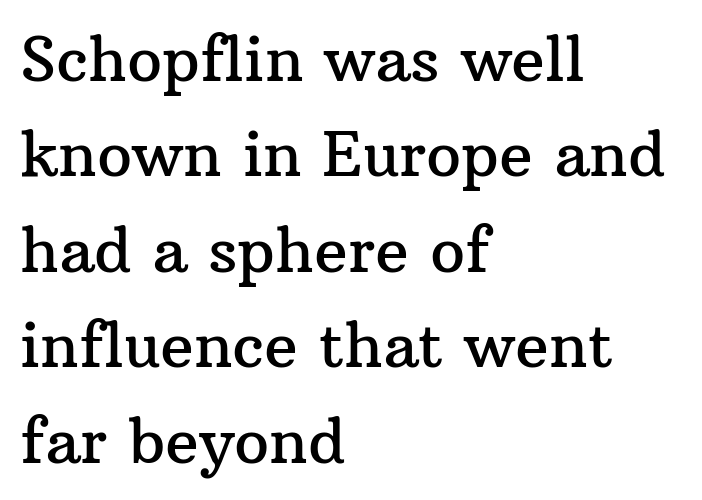
The rows are spaced the way most documents space them. In terms of letterform style, serifs are clearly present. Nobody drew a line under any word here. A typesetter would mark this as roman, not italic.
